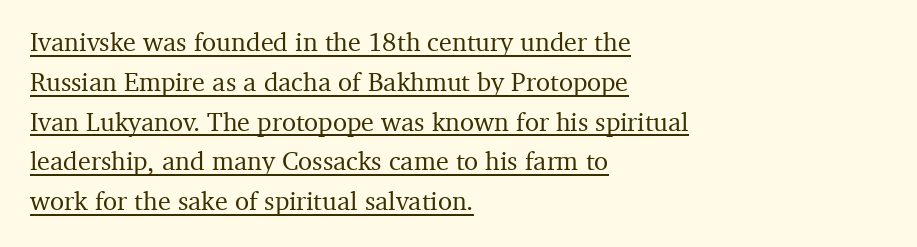
{"italic": "no", "underline": "yes", "align": "left", "line_spacing": "normal", "line_spacing_ratio": 1.53, "letter_spacing": "normal", "letter_spacing_em": 0.0, "glyph_px": 26}
